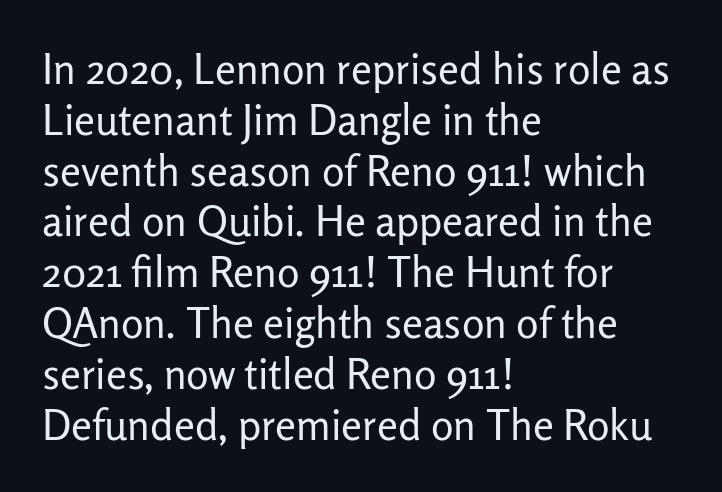
{"serif": "no", "italic": "no", "bold": "no", "weight": "regular", "width": "normal", "stroke_contrast": "low", "x_height": "medium", "monospaced": "no", "underline": "no", "align": "left", "line_spacing_ratio": 1.21, "letter_spacing": "normal", "letter_spacing_em": 0.0, "glyph_px": 42}
